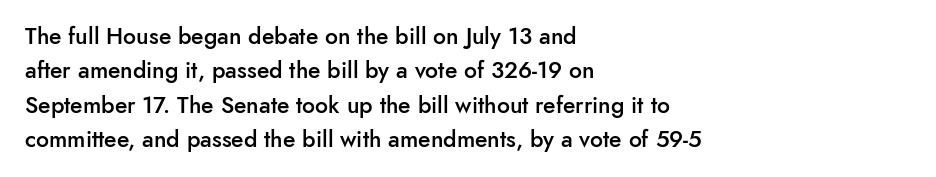
{"italic": "no", "bold": "semi", "underline": "no", "align": "left", "line_spacing": "normal", "line_spacing_ratio": 1.49, "letter_spacing": "normal", "letter_spacing_em": 0.0, "glyph_px": 23}
